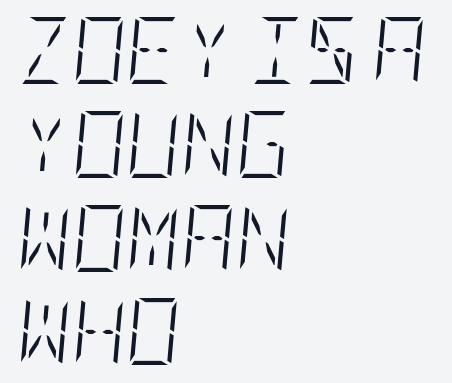
Q: Is the text bold? A: No.
Q: Is the text italic (slanted)? A: Yes, it leans right by about 5 degrees.
Q: Is the text underlined? A: No.
Q: How is the paragraph aligned? A: Left-aligned.
Q: Is the spacing between letters normal or unusually wide? A: Normal.
Q: Is the spacing between lines tight, normal or loose? A: Normal.
Q: Width (condensed, normal, or wide)? A: Condensed.
Q: Stroke contrast? A: Low.
Q: x-height? A: Large.
